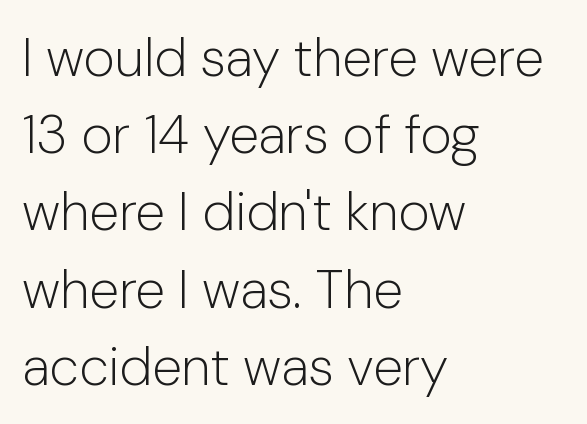
Q: Is the text bold? A: No.
Q: Is the text italic (slanted)? A: No, it is upright.
Q: Is the typeface a serif or a sans-serif typeface? A: Sans-serif.
Q: Is the text underlined? A: No.
Q: How is the paragraph aligned? A: Left-aligned.
Q: Is the spacing between letters normal or unusually wide? A: Normal.
Q: Is the spacing between lines tight, normal or loose? A: Normal.
Q: Width (condensed, normal, or wide)? A: Normal.
Q: Stroke contrast? A: Low.
Q: x-height? A: Medium.
Q: Monospaced? A: No.
